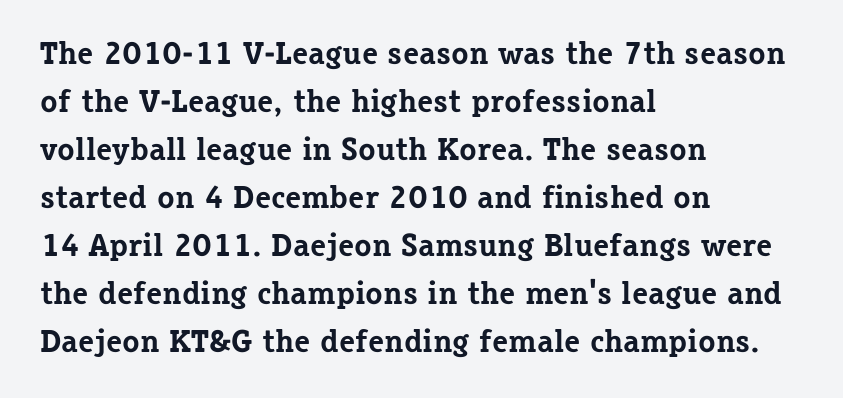
The image shows 32 px bold serif type, upright; set left-aligned, normal line spacing (1.5x), normal letter spacing, not underlined; low stroke contrast and a medium x-height.
